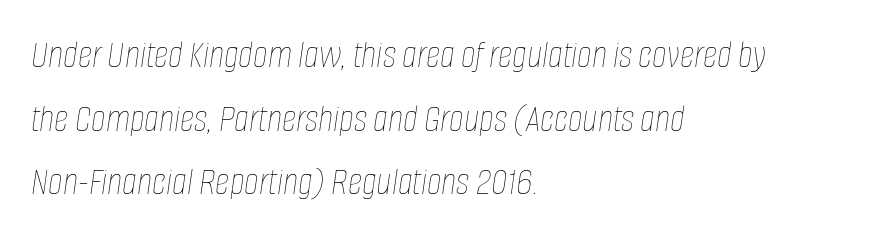
{"italic": "yes", "lean": "right", "slant_degrees": 8, "bold": "no", "weight": "thin", "width": "condensed", "stroke_contrast": "low", "x_height": "large", "monospaced": "no", "underline": "no", "align": "left", "line_spacing": "normal", "line_spacing_ratio": 1.59, "letter_spacing": "normal", "letter_spacing_em": 0.0, "glyph_px": 40}
